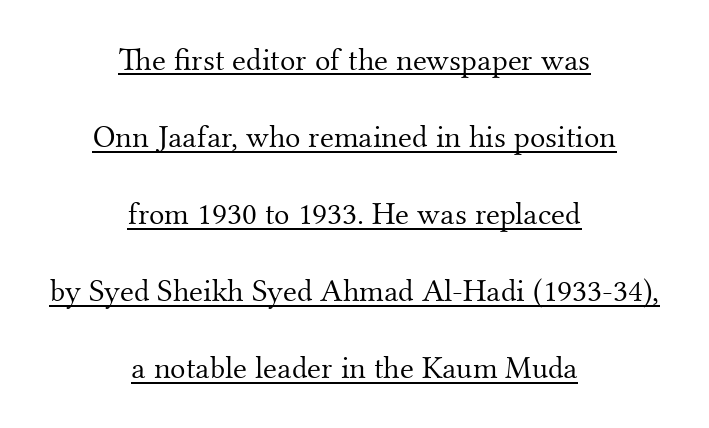
Upright lettering throughout. Notice how the passage keeps no hard edge, just a central spine. Proportional: the letters do not fall into vertical columns. The lettering is marked with a stroke running underneath it.
